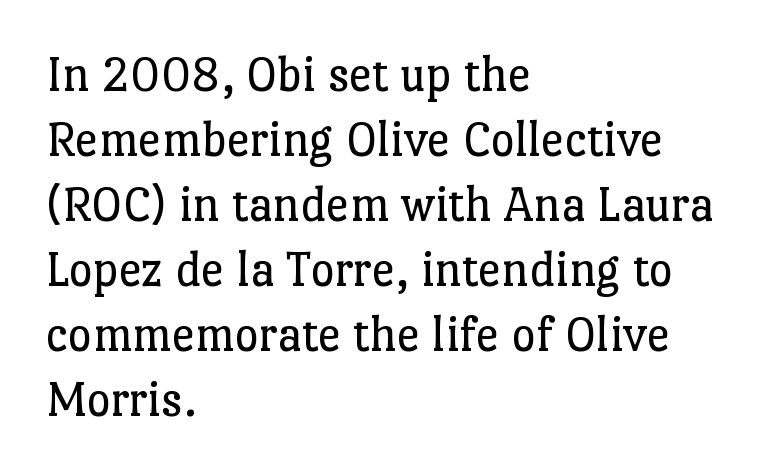
The image shows 52 px regular-weight serif type, upright; set left-aligned, normal line spacing (1.25x), normal letter spacing, not underlined; low stroke contrast and a medium x-height.
